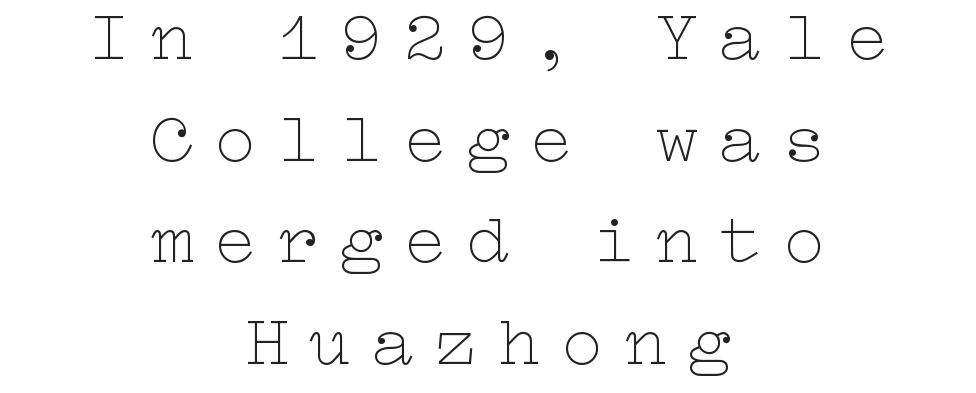
The image shows 71 px thin, wide type, upright; set centered, normal line spacing (1.43x), unusually wide letter spacing (+0.29 em), not underlined; low stroke contrast and a medium x-height.
